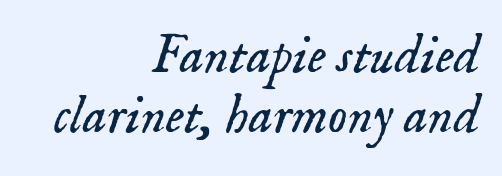
Proportional: the letters do not fall into vertical columns. A typesetter would mark this as italic. The ragged edge is on the left, which tells us the setting is flush right. A light-to-regular cut is what we see here.
